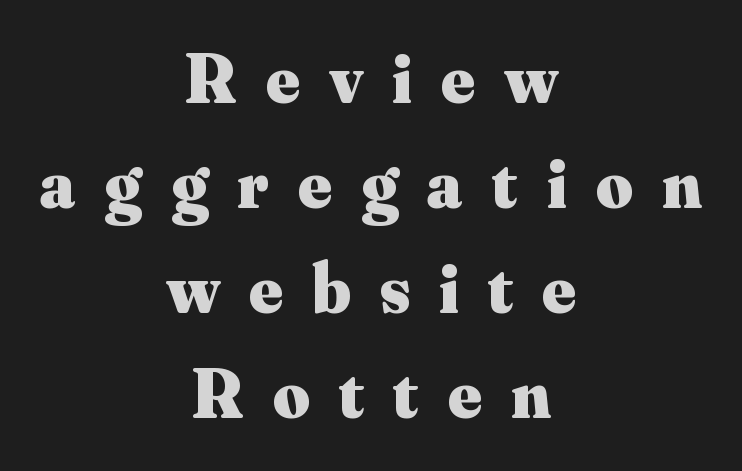
Q: Is the text bold? A: Yes.
Q: Is the text italic (slanted)? A: No, it is upright.
Q: Is the typeface a serif or a sans-serif typeface? A: Serif.
Q: Is the text underlined? A: No.
Q: How is the paragraph aligned? A: Centered.
Q: Is the spacing between letters normal or unusually wide? A: Unusually wide.
Q: Is the spacing between lines tight, normal or loose? A: Normal.
Q: Width (condensed, normal, or wide)? A: Normal.
Q: Stroke contrast? A: Medium.
Q: x-height? A: Small.
Q: Monospaced? A: No.
